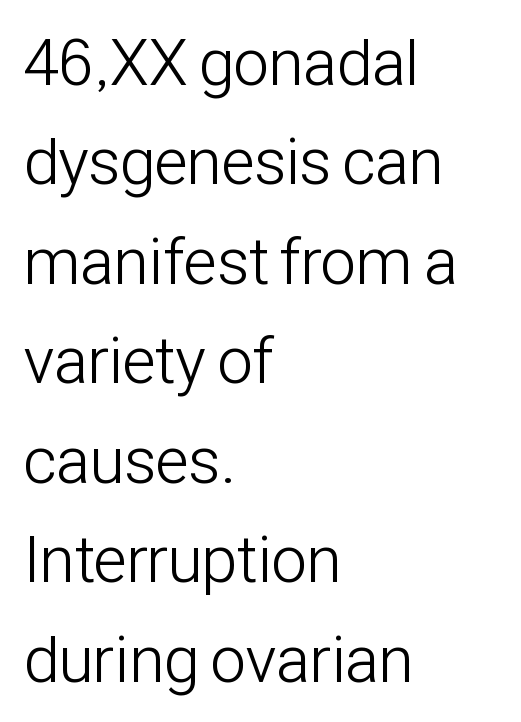
The glyphs are unaccompanied by any horizontal stroke below them. The text was rendered using a sans face with plain stroke endings. Does the lettering tilt? It doesn't — this is upright. Is the stroke heavy? The answer is a plain regular-or-lighter. Horizontal bands of white between lines are of average thickness.
